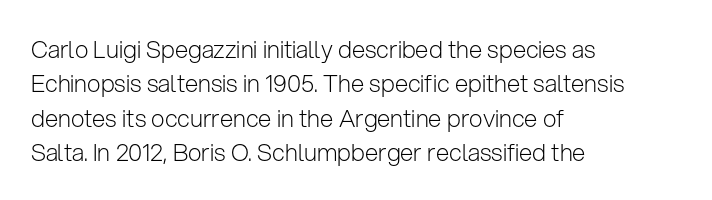
Q: Is the text bold? A: No.
Q: Is the text italic (slanted)? A: No, it is upright.
Q: Is the text underlined? A: No.
Q: How is the paragraph aligned? A: Left-aligned.
Q: Is the spacing between letters normal or unusually wide? A: Normal.
Q: Is the spacing between lines tight, normal or loose? A: Normal.
